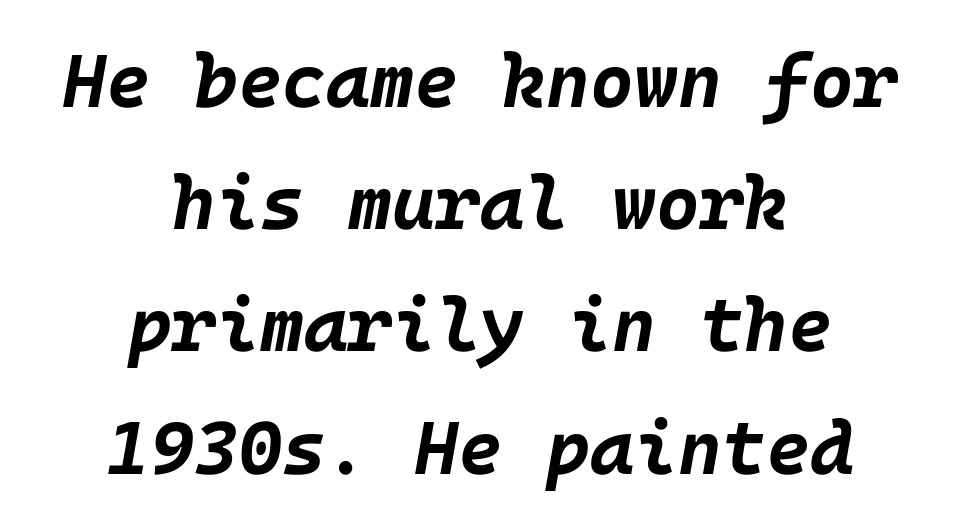
Rows of type keep a routine distance in the vertical direction. Anything drawn beneath the words? Only blank space. Tall strokes in this sample are angled rather than plumb. Typographic density is high because the face is bold. Between one letter and the next there's only the usual sliver of space.
